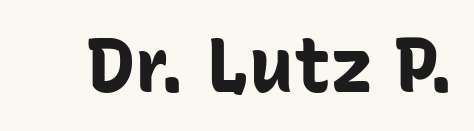
Q: Is the text bold? A: Yes.
Q: Is the text italic (slanted)? A: No, it is upright.
Q: Is the typeface a serif or a sans-serif typeface? A: Sans-serif.
Q: Is the text underlined? A: No.
Q: Is the spacing between letters normal or unusually wide? A: Normal.
Q: Width (condensed, normal, or wide)? A: Normal.
Q: Stroke contrast? A: Low.
Q: x-height? A: Medium.
Q: Monospaced? A: No.
